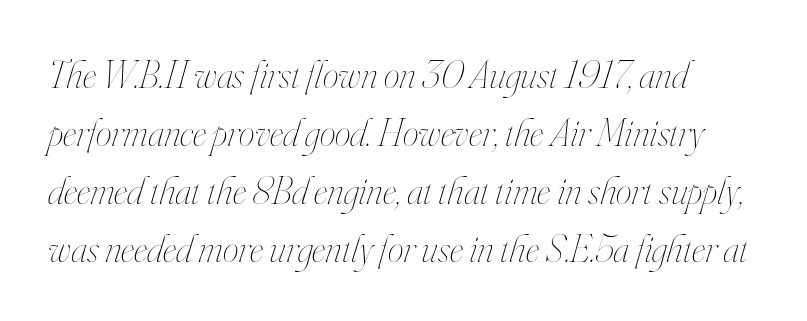
The image shows 40 px thin, condensed type, italic (leaning right); set left-aligned, normal line spacing (1.45x), normal letter spacing, not underlined; high stroke contrast and a small x-height.
